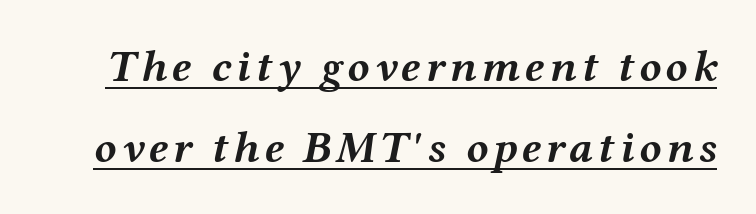
Each line of the rendering has a horizontal stroke beneath the glyphs. Each letter keeps its own natural width here, so spacing adapts to shape. The rendering applies a slant to the glyphs. Summary of weight: heavy, a full bold.
